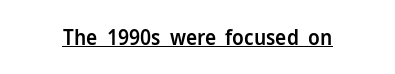
The image shows 21 px text type, upright; set normal letter spacing, underlined.
